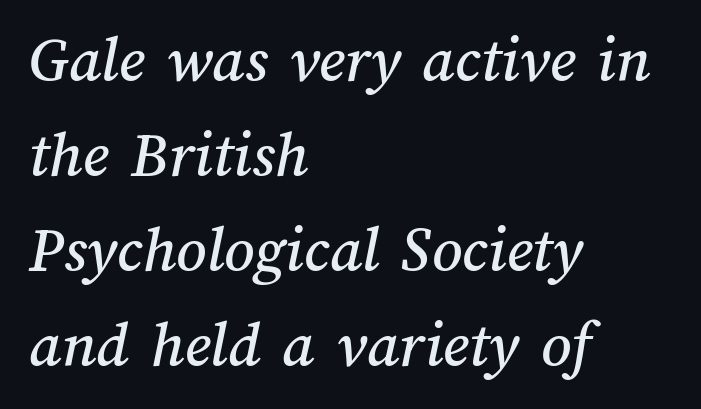
Q: Is the text underlined? A: No.
Q: How is the paragraph aligned? A: Left-aligned.
Q: Is the spacing between letters normal or unusually wide? A: Normal.
Q: Is the spacing between lines tight, normal or loose? A: Normal.
Q: Width (condensed, normal, or wide)? A: Normal.
Q: Stroke contrast? A: Medium.
Q: x-height? A: Medium.
Q: Monospaced? A: No.
